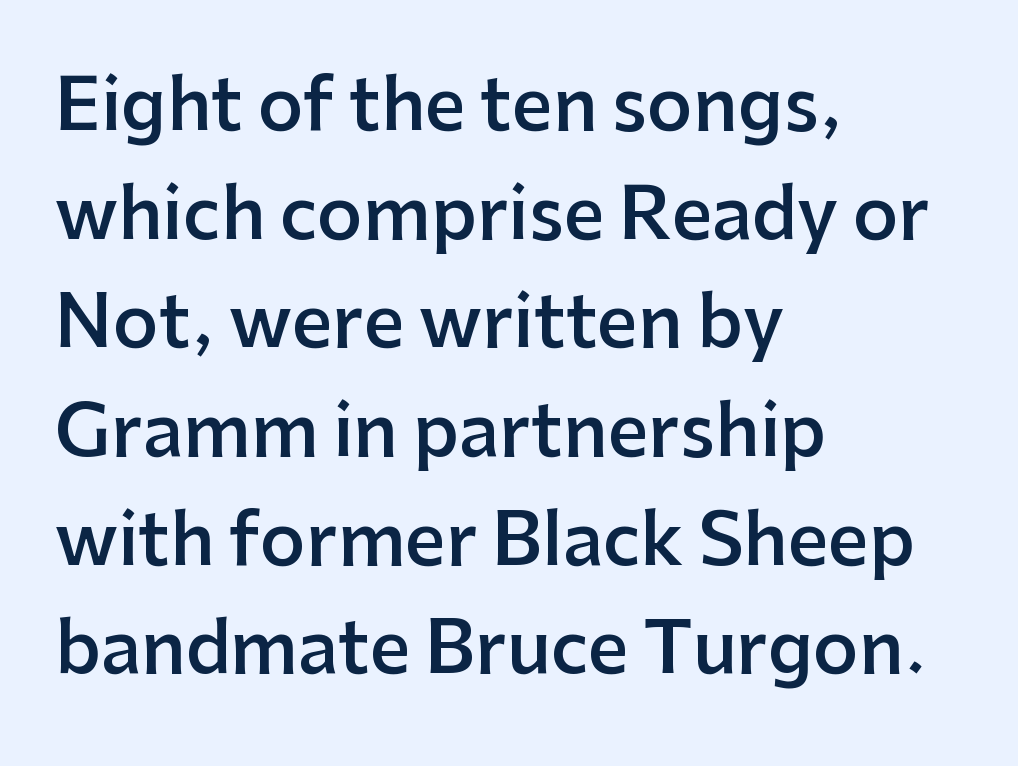
{"serif": "no", "italic": "no", "bold": "semi", "weight": "semibold", "width": "normal", "stroke_contrast": "low", "x_height": "medium", "monospaced": "no", "underline": "no", "align": "left", "line_spacing": "normal", "line_spacing_ratio": 1.53, "letter_spacing": "normal", "letter_spacing_em": 0.0, "glyph_px": 71}
